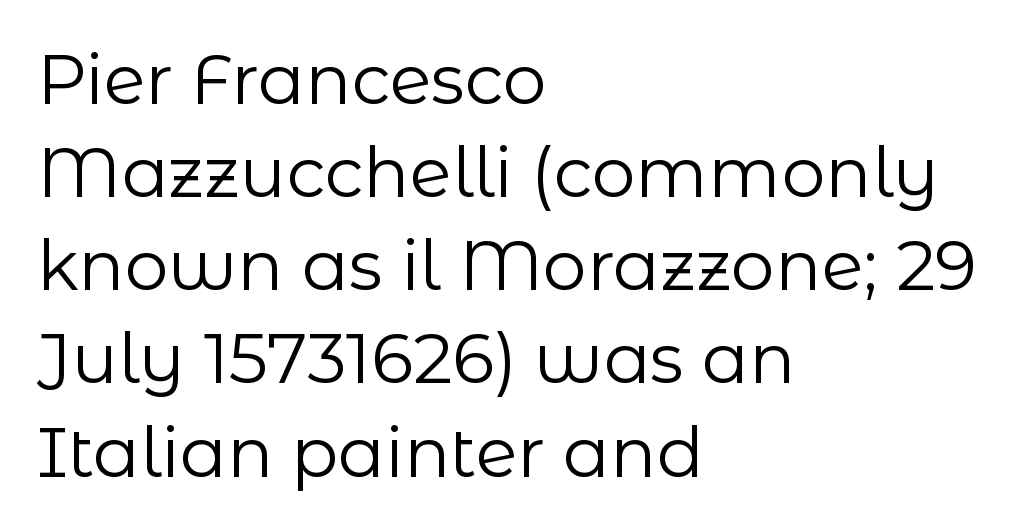
Regular leading. Characters remain perfectly vertical along every line. Where is the straight margin? On the left. Standard letterfit; no display-style spreading of the glyphs.
